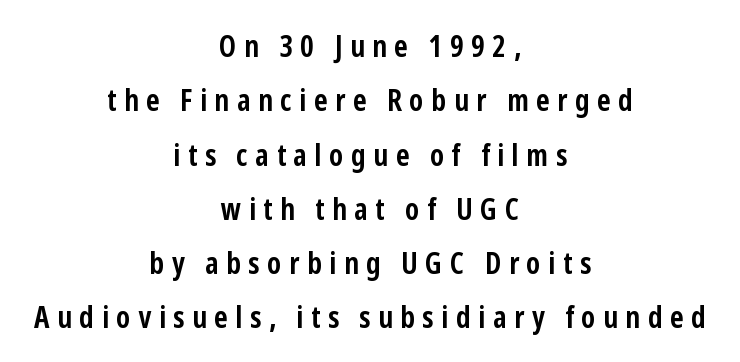
{"serif": "no", "italic": "no", "bold": "yes", "weight": "semibold", "width": "condensed", "stroke_contrast": "low", "x_height": "medium", "monospaced": "no", "underline": "no", "align": "center", "line_spacing_ratio": 1.81, "letter_spacing": "wide", "letter_spacing_em": 0.25, "glyph_px": 30}
